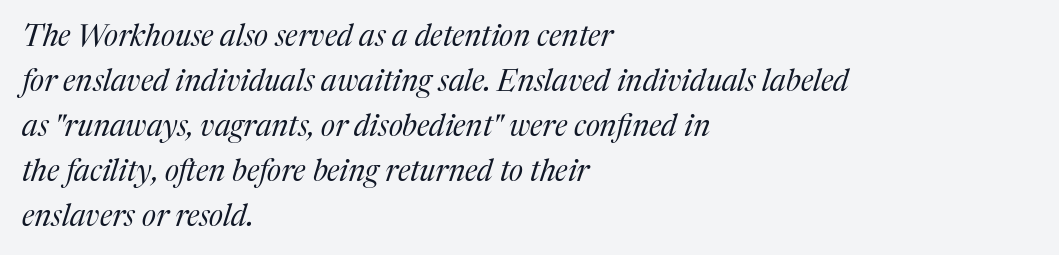
{"serif": "yes", "italic": "yes", "lean": "right", "slant_degrees": 17, "bold": "no", "weight": "regular", "width": "normal", "stroke_contrast": "medium", "x_height": "medium", "monospaced": "no", "underline": "no", "align": "left", "line_spacing": "normal", "line_spacing_ratio": 1.5, "letter_spacing": "normal", "letter_spacing_em": 0.0, "glyph_px": 30}
